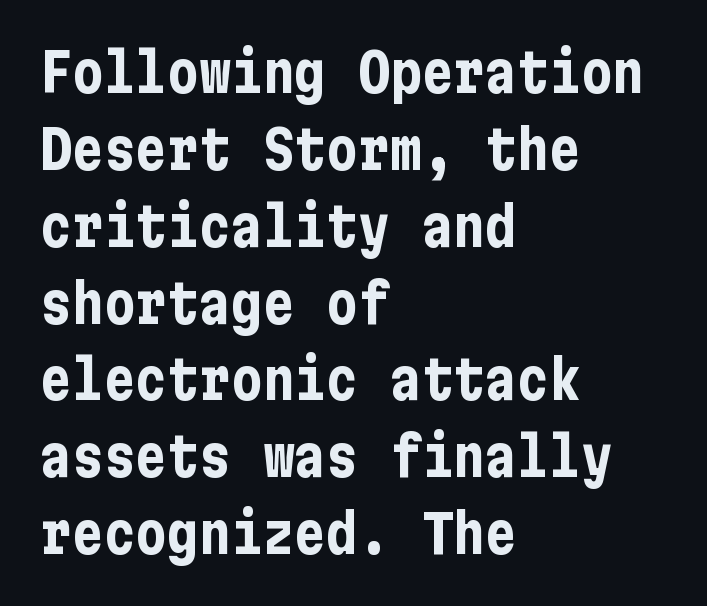
Q: Is the text bold? A: Yes.
Q: Is the text italic (slanted)? A: No, it is upright.
Q: Is the typeface a serif or a sans-serif typeface? A: Sans-serif.
Q: Is the text underlined? A: No.
Q: How is the paragraph aligned? A: Left-aligned.
Q: Is the spacing between letters normal or unusually wide? A: Normal.
Q: Is the spacing between lines tight, normal or loose? A: Normal.
Q: Width (condensed, normal, or wide)? A: Condensed.
Q: Stroke contrast? A: Low.
Q: x-height? A: Medium.
